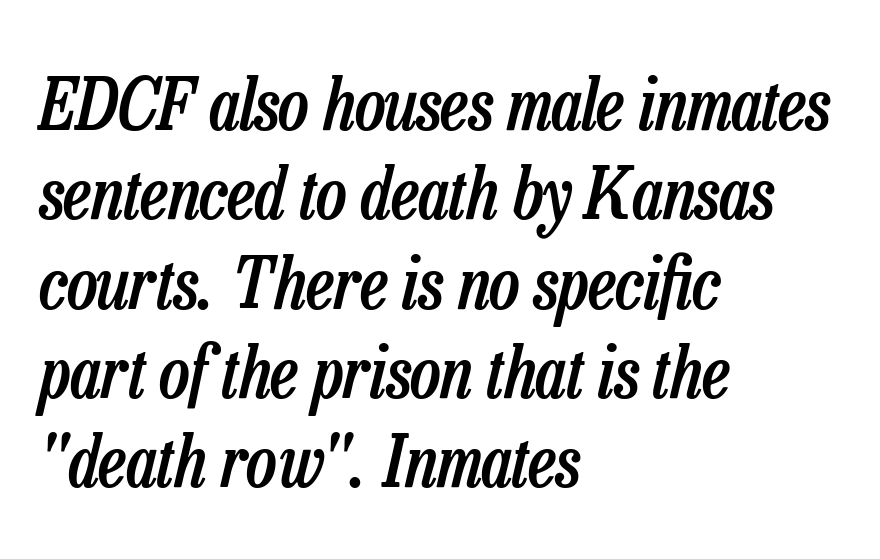
Typographic density is moderately raised because the face is semibold. Standard letterfit; no display-style spreading of the glyphs. Reading down the block, your eye returns to a fixed left position each line. Every character sits at an angle, as italics do. Just letters on the line, the space beneath them empty. Is this a fixed-width face? No — the glyphs have proportional, varying widths.
